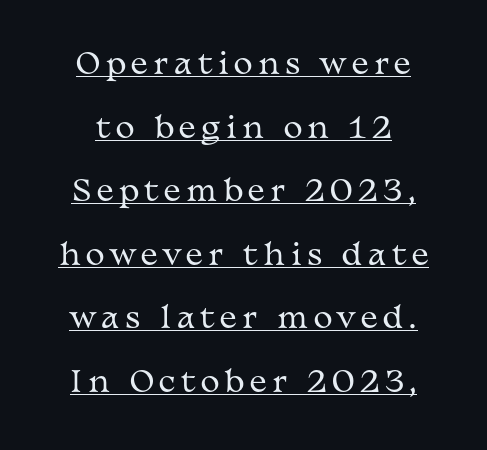
Q: Is the text bold? A: No.
Q: Is the text italic (slanted)? A: No, it is upright.
Q: Is the typeface a serif or a sans-serif typeface? A: Serif.
Q: Is the text underlined? A: Yes.
Q: Is the spacing between lines tight, normal or loose? A: Loose.
Q: Width (condensed, normal, or wide)? A: Wide.
Q: Stroke contrast? A: Medium.
Q: x-height? A: Medium.
Q: Monospaced? A: No.
